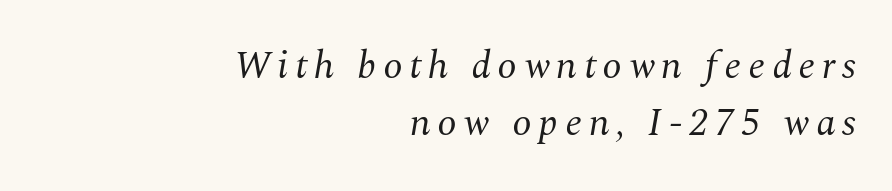
The image shows 39 px regular-weight serif type, italic (leaning right); set right-aligned, normal line spacing (1.47x), not underlined; medium stroke contrast and a medium x-height.
